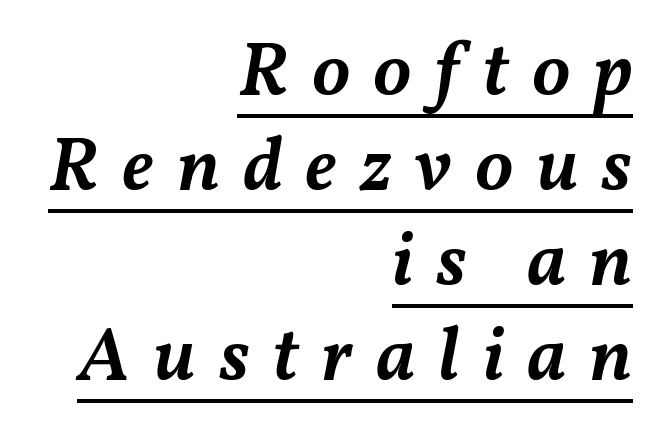
The image shows 76 px semibold type, italic (leaning right); set right-aligned, normal line spacing (1.25x), unusually wide letter spacing (+0.3 em), underlined; medium stroke contrast and a medium x-height.
